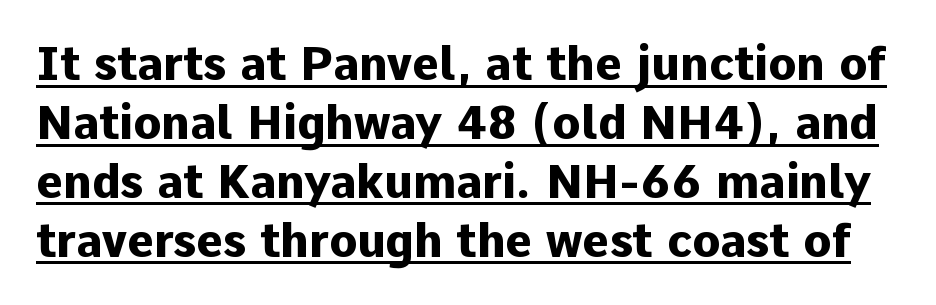
{"serif": "no", "italic": "no", "bold": "yes", "weight": "heavy", "width": "normal", "stroke_contrast": "low", "x_height": "medium", "monospaced": "no", "underline": "yes", "line_spacing": "normal", "line_spacing_ratio": 1.28, "letter_spacing": "normal", "letter_spacing_em": 0.0, "glyph_px": 46}
